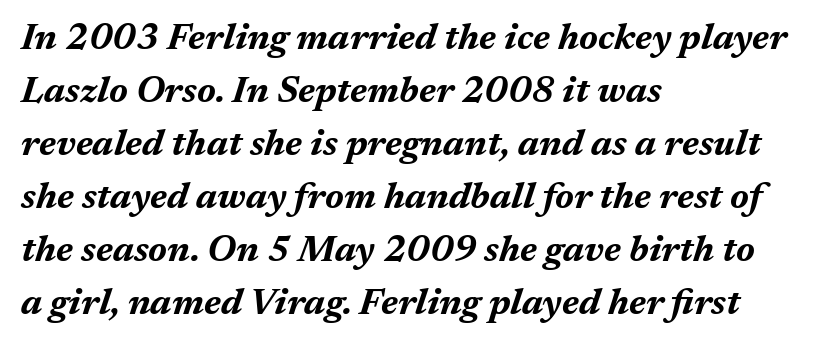
Successive baselines arrive at the customary interval. The typesetter chose a ragged-right arrangement here. Nobody touched the tracking dial on this one. Quick note: underline off. This sample uses an oblique cut, with every glyph tilted off the vertical.
